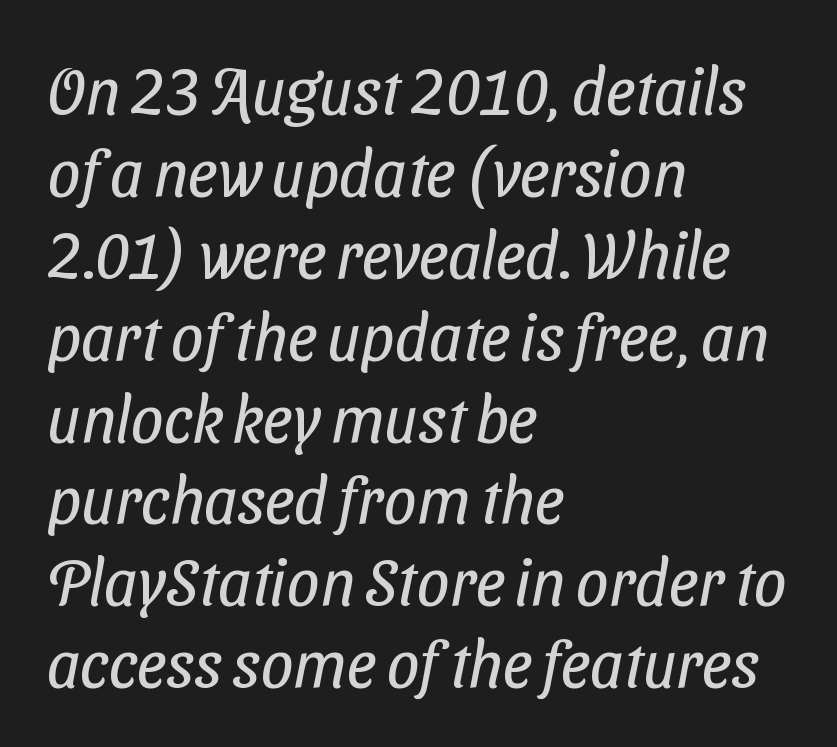
Nothing sits at the stroke ends, so this counts as sans-serif. The type is set solid horizontally, with unmodified tracking. One-word summary of the alignment: left. Is the stroke heavy? The answer is a plain regular-or-lighter.
